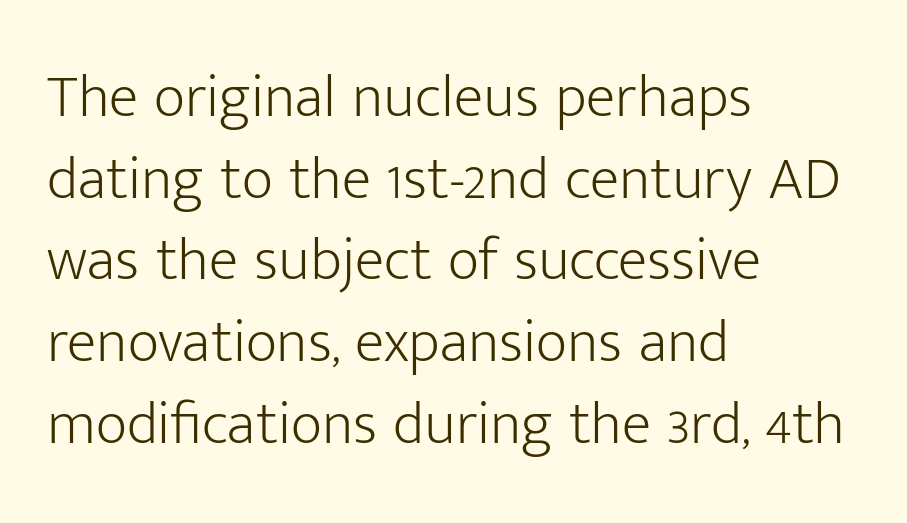
Q: Is the text bold? A: No.
Q: Is the text italic (slanted)? A: No, it is upright.
Q: Is the typeface a serif or a sans-serif typeface? A: Sans-serif.
Q: Is the text underlined? A: No.
Q: How is the paragraph aligned? A: Left-aligned.
Q: Is the spacing between letters normal or unusually wide? A: Normal.
Q: Is the spacing between lines tight, normal or loose? A: Normal.
Q: Width (condensed, normal, or wide)? A: Normal.
Q: Stroke contrast? A: Low.
Q: x-height? A: Medium.
Q: Monospaced? A: No.
